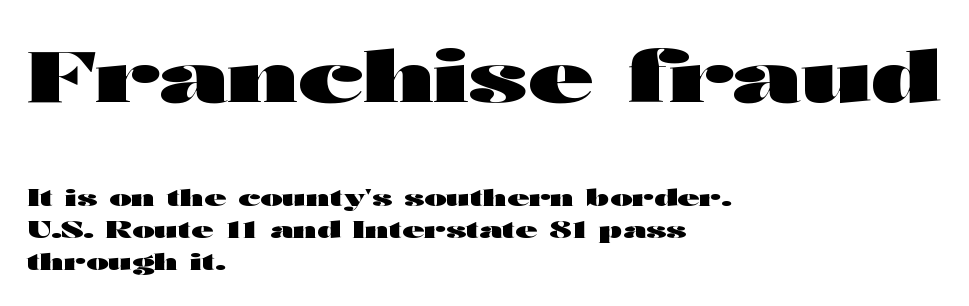
The image shows 71 px heavy, wide type, upright; set left-aligned, normal line spacing (1.35x), normal letter spacing, not underlined; the first (top) block is 2.96x larger; high stroke contrast and a medium x-height.
